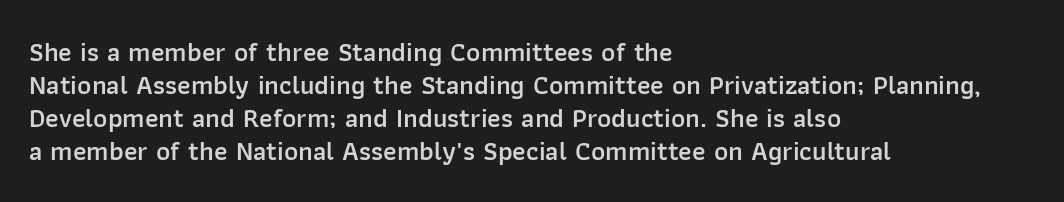
The compositor pushed each line to the left boundary. The space beneath each line is pristine and unruled. Moderately thickened strokes mark this as semibold type. Letter spacing: default. Quick note: not italic, upright.
